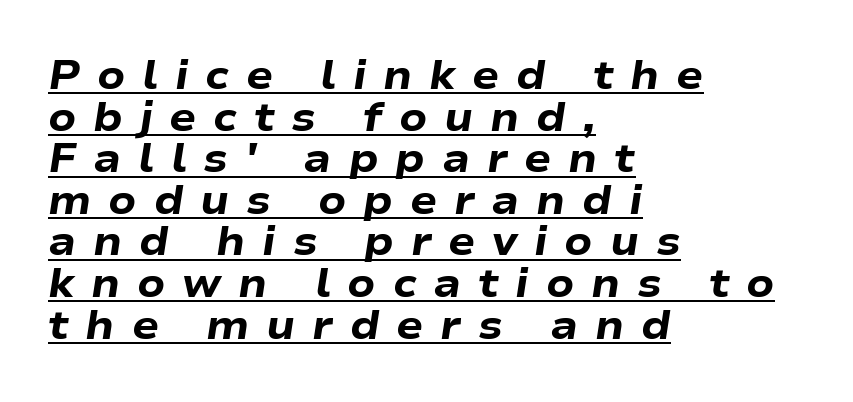
The image shows 40 px heavy, wide type, italic (leaning right); set left-aligned, tight line spacing (1.04x), unusually wide letter spacing (+0.42 em), underlined; low stroke contrast and a medium x-height.
